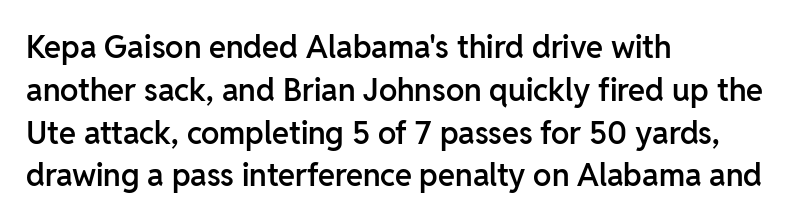
{"serif": "no", "italic": "no", "bold": "semi", "weight": "semibold", "width": "normal", "stroke_contrast": "low", "x_height": "medium", "monospaced": "no", "underline": "no", "align": "left", "line_spacing": "normal", "line_spacing_ratio": 1.38, "letter_spacing": "normal", "letter_spacing_em": 0.0, "glyph_px": 31}
